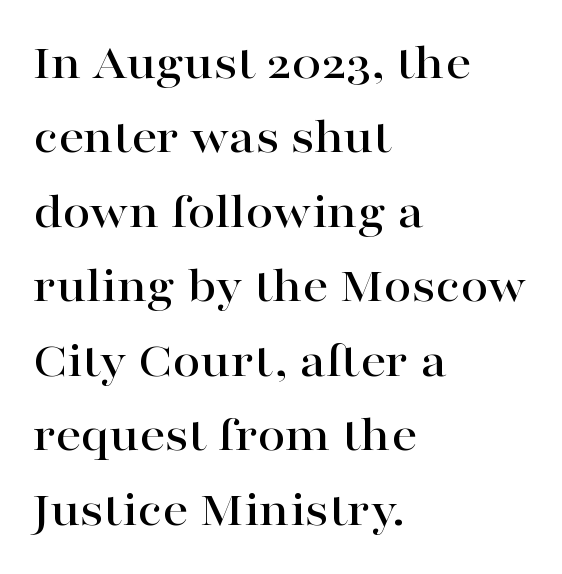
{"serif": "yes", "italic": "no", "width": "wide", "stroke_contrast": "high", "x_height": "medium", "monospaced": "no", "underline": "no", "align": "left", "line_spacing": "normal", "line_spacing_ratio": 1.49, "letter_spacing": "normal", "letter_spacing_em": 0.0, "glyph_px": 50}
